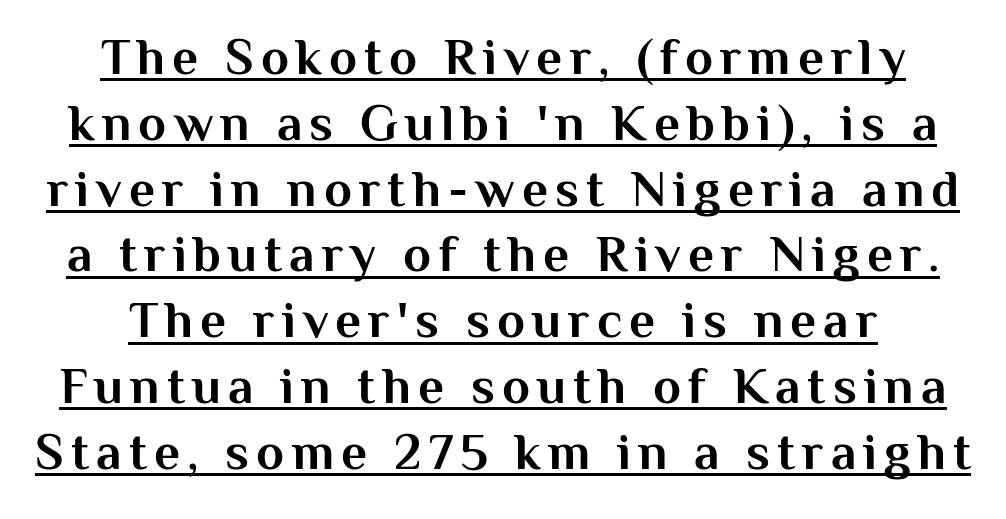
The image shows 51 px bold sans-serif type, upright; set centered, normal line spacing (1.29x), underlined; medium stroke contrast and a medium x-height.
